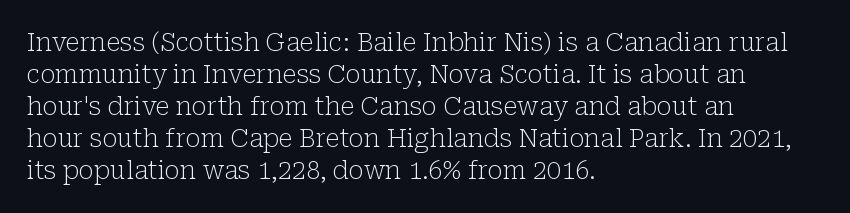
The image shows 25 px text type, upright; set left-aligned, normal line spacing (1.28x), normal letter spacing, not underlined.
